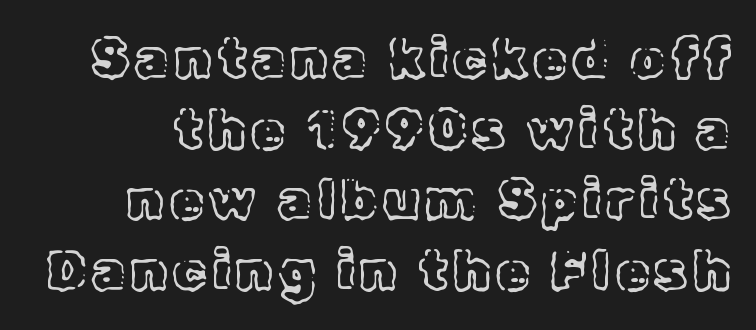
Q: Is the text italic (slanted)? A: No, it is upright.
Q: Is the text underlined? A: No.
Q: Is the spacing between lines tight, normal or loose? A: Normal.
Q: Width (condensed, normal, or wide)? A: Normal.
Q: x-height? A: Medium.
Q: Monospaced? A: No.
